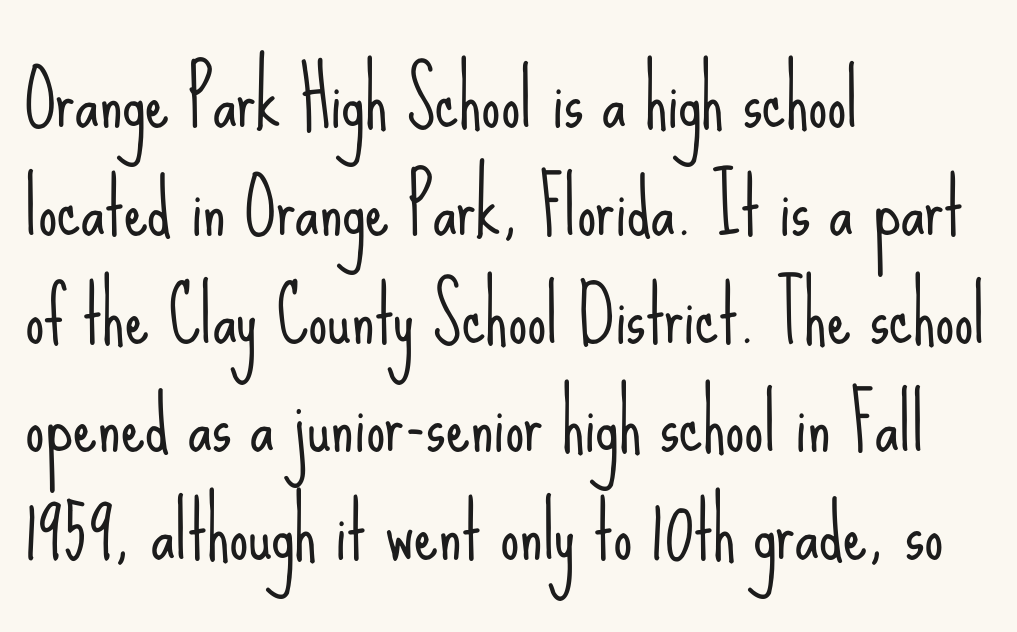
Counters stay open thanks to moderate or lighter strokes. The line texture is even and compact thanks to regular tracking. Teacher's note: observe the even left margin — that is flush-left alignment. The rendering uses a moderate line-height, typical for paragraphs.
